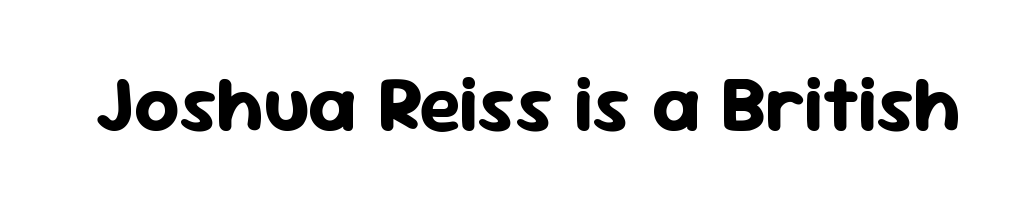
Q: Is the text bold? A: Yes.
Q: Is the text italic (slanted)? A: No, it is upright.
Q: Is the typeface a serif or a sans-serif typeface? A: Sans-serif.
Q: Is the text underlined? A: No.
Q: Is the spacing between letters normal or unusually wide? A: Normal.
Q: Width (condensed, normal, or wide)? A: Normal.
Q: Stroke contrast? A: Low.
Q: x-height? A: Medium.
Q: Monospaced? A: No.
